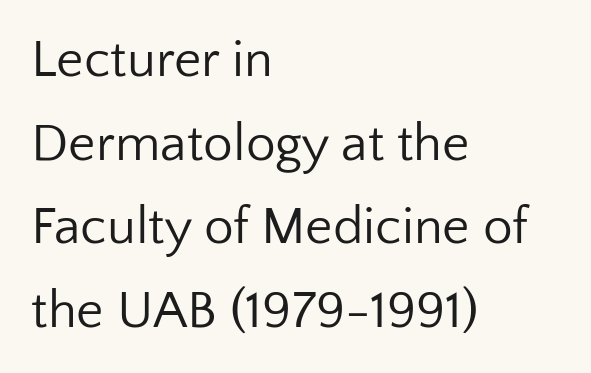
Q: Is the text bold? A: No.
Q: Is the text italic (slanted)? A: No, it is upright.
Q: Is the typeface a serif or a sans-serif typeface? A: Sans-serif.
Q: Is the text underlined? A: No.
Q: How is the paragraph aligned? A: Left-aligned.
Q: Is the spacing between letters normal or unusually wide? A: Normal.
Q: Is the spacing between lines tight, normal or loose? A: Normal.
Q: Width (condensed, normal, or wide)? A: Normal.
Q: Stroke contrast? A: Low.
Q: x-height? A: Medium.
Q: Monospaced? A: No.
